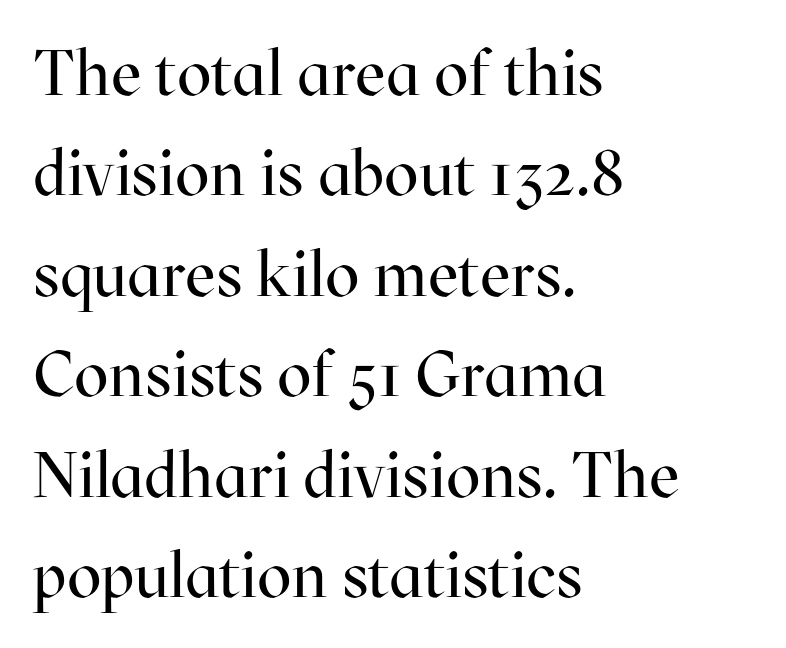
The image shows 64 px regular-weight serif type, upright; set left-aligned, normal line spacing (1.57x), normal letter spacing, not underlined; high stroke contrast and a medium x-height.
